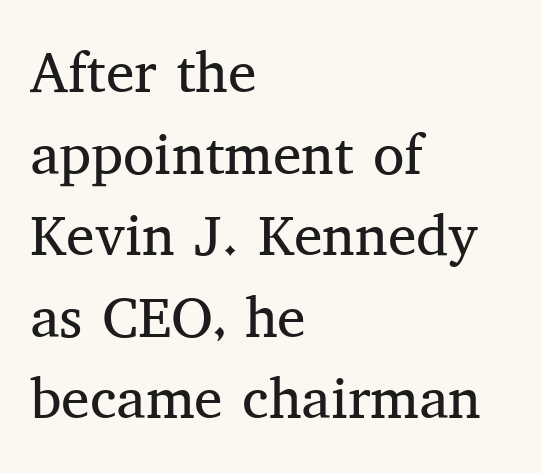
{"serif": "yes", "italic": "no", "bold": "no", "weight": "regular", "width": "normal", "stroke_contrast": "medium", "x_height": "medium", "monospaced": "no", "underline": "no", "align": "left", "line_spacing": "normal", "line_spacing_ratio": 1.43, "letter_spacing": "normal", "letter_spacing_em": 0.0, "glyph_px": 57}
